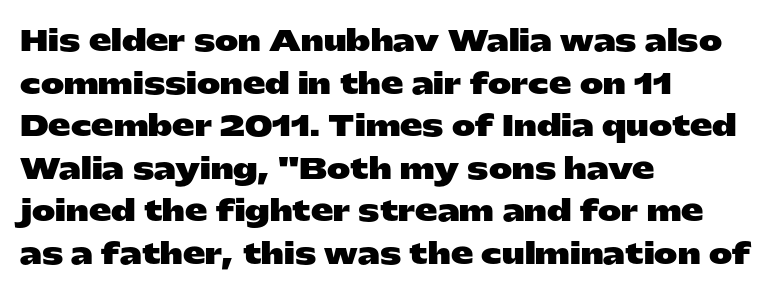
Q: Is the text bold? A: Yes.
Q: Is the text italic (slanted)? A: No, it is upright.
Q: Is the typeface a serif or a sans-serif typeface? A: Sans-serif.
Q: Is the text underlined? A: No.
Q: How is the paragraph aligned? A: Left-aligned.
Q: Is the spacing between letters normal or unusually wide? A: Normal.
Q: Is the spacing between lines tight, normal or loose? A: Normal.
Q: Width (condensed, normal, or wide)? A: Wide.
Q: Stroke contrast? A: Low.
Q: x-height? A: Medium.
Q: Monospaced? A: No.
